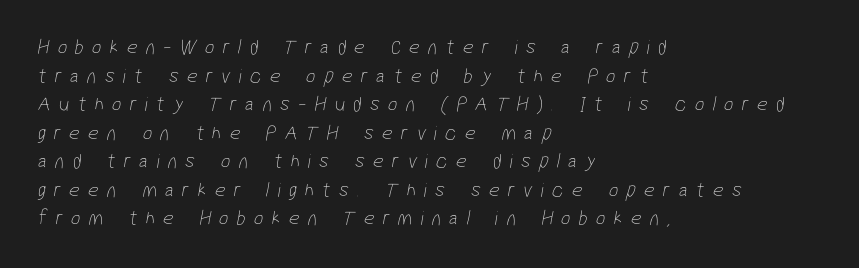
{"bold": "no", "underline": "no", "align": "left", "line_spacing": "normal", "line_spacing_ratio": 1.36, "letter_spacing": "wide", "letter_spacing_em": 0.39, "glyph_px": 21}
